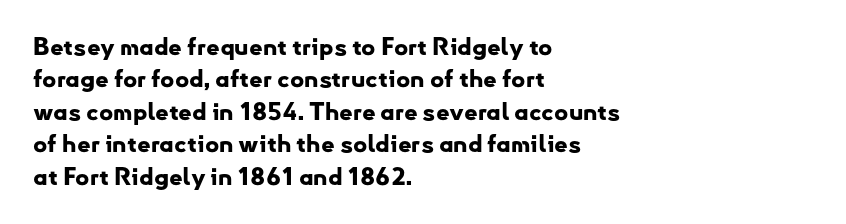
{"italic": "no", "bold": "yes", "underline": "no", "align": "left", "line_spacing": "normal", "line_spacing_ratio": 1.35, "letter_spacing": "normal", "letter_spacing_em": 0.0, "glyph_px": 24}
